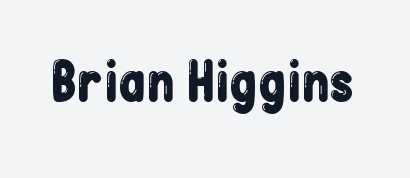
The image shows 50 px condensed sans-serif type, upright; set normal letter spacing, not underlined; low stroke contrast and a medium x-height.
